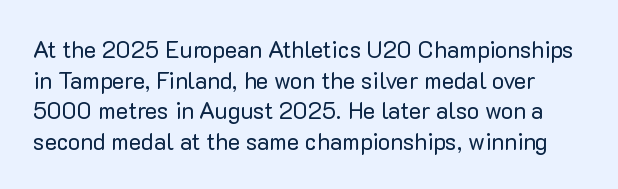
Rule under the text: the space is simply empty. A normal amount of white space separates one row of letters from the next. Stroke thickness stays within the range of a standard reading face or lighter. Characters remain perfectly vertical along every line. Short note: letters normally spaced.
